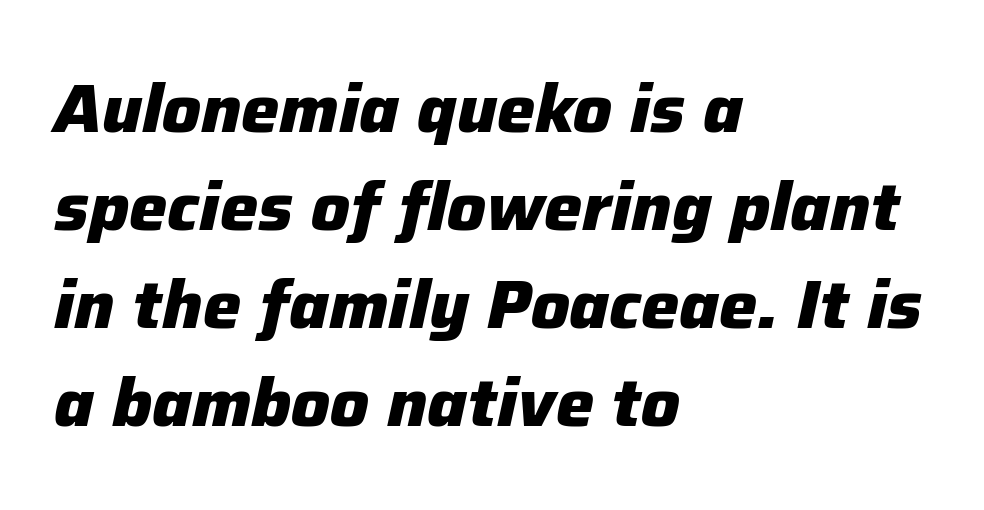
The image shows 68 px heavy type, italic (leaning right); set left-aligned, normal line spacing (1.44x), normal letter spacing, not underlined; low stroke contrast and a medium x-height.
